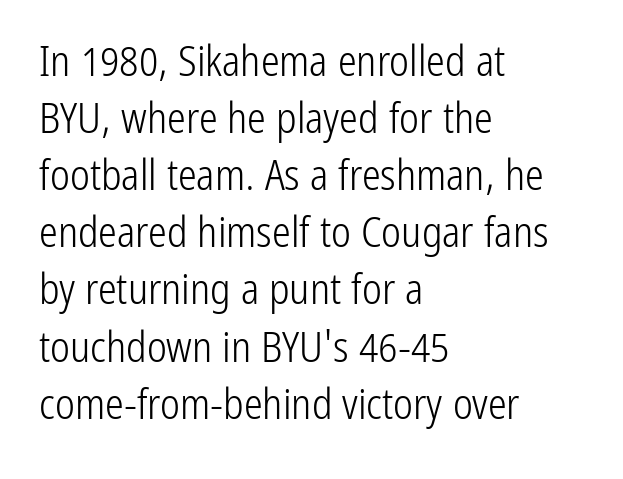
Q: Is the text bold? A: No.
Q: Is the text italic (slanted)? A: No, it is upright.
Q: Is the typeface a serif or a sans-serif typeface? A: Sans-serif.
Q: Is the text underlined? A: No.
Q: How is the paragraph aligned? A: Left-aligned.
Q: Is the spacing between letters normal or unusually wide? A: Normal.
Q: Is the spacing between lines tight, normal or loose? A: Normal.
Q: Width (condensed, normal, or wide)? A: Condensed.
Q: Stroke contrast? A: Low.
Q: x-height? A: Medium.
Q: Monospaced? A: No.
